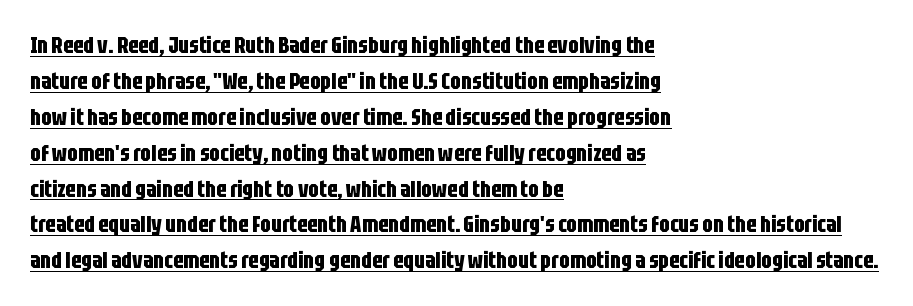
Q: Is the text bold? A: Yes.
Q: Is the text italic (slanted)? A: No, it is upright.
Q: Is the text underlined? A: Yes.
Q: How is the paragraph aligned? A: Left-aligned.
Q: Is the spacing between letters normal or unusually wide? A: Normal.
Q: Is the spacing between lines tight, normal or loose? A: Normal.
